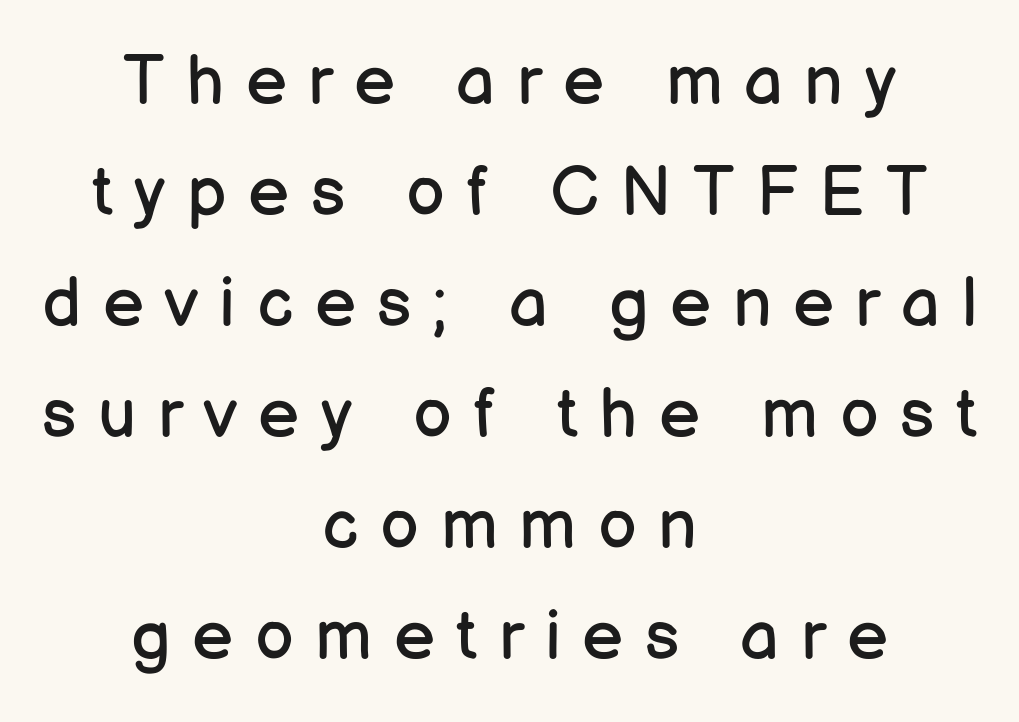
{"serif": "no", "italic": "no", "bold": "no", "weight": "regular", "width": "normal", "stroke_contrast": "low", "x_height": "medium", "monospaced": "no", "underline": "no", "align": "center", "line_spacing": "normal", "line_spacing_ratio": 1.61, "letter_spacing": "wide", "letter_spacing_em": 0.31, "glyph_px": 69}
